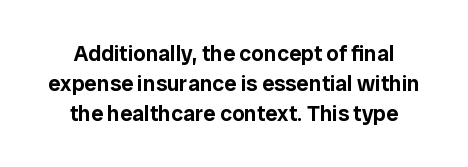
The image shows 22 px text type, upright; set centered, normal line spacing (1.36x), normal letter spacing, not underlined.
